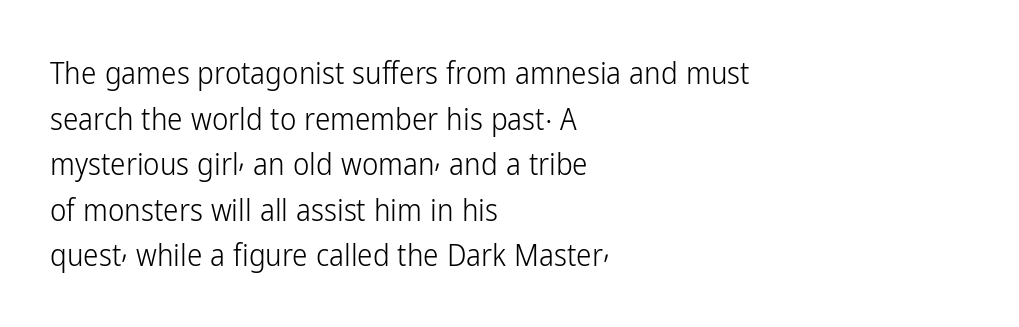
A typesetter would call this leading conventional body-copy spacing. Each letter's strokes conclude bluntly, with no projecting serifs. Unmarked baselines from the first word to the last. Character widths vary here, with narrow letters taking less room than wide ones. Weight class: somewhere from thin through regular.
